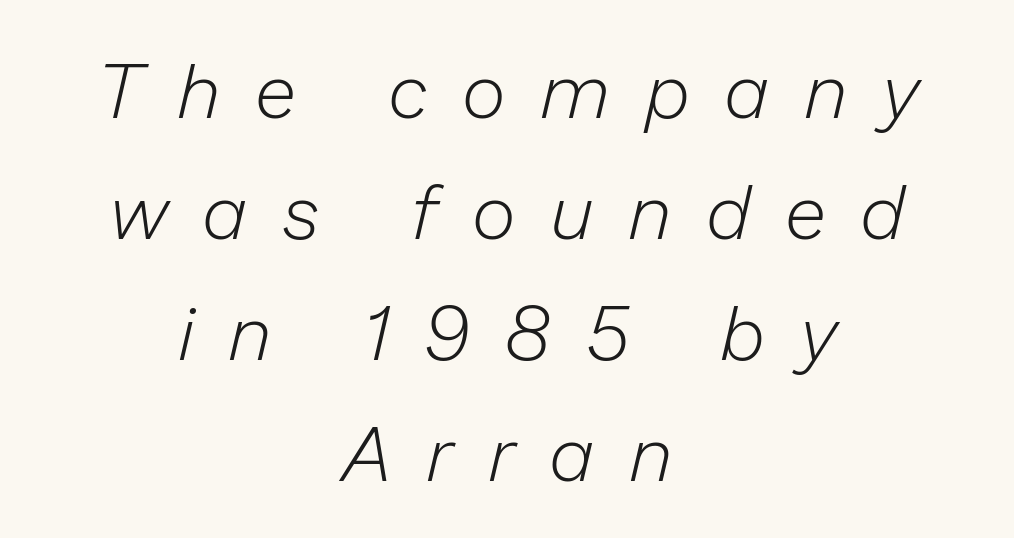
The image shows 76 px light type, italic (leaning right); set centered, normal line spacing (1.59x), unusually wide letter spacing (+0.48 em), not underlined; low stroke contrast and a medium x-height.
